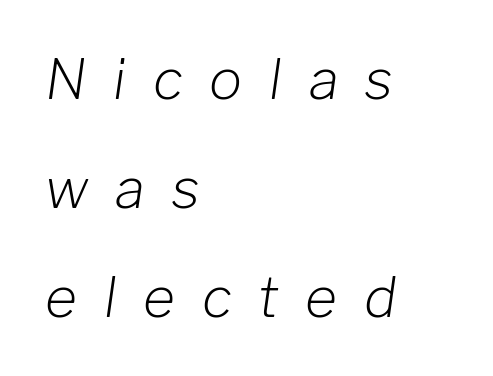
Which margin do the lines hug? The left one — the right edge is uneven. Note the varied advance widths — an 'i' is clearly narrower than an 'm'. The characters are drawn with everyday or finer stroke widths. The glyphs are unaccompanied by any horizontal stroke below them. These lines stand farther apart than default settings would place them.
